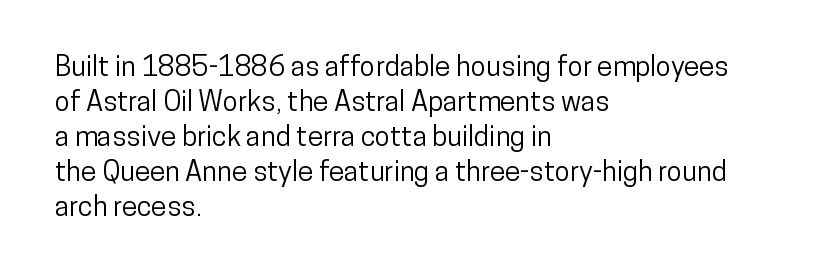
The image shows 28 px condensed sans-serif type, upright; set left-aligned, normal line spacing (1.25x), normal letter spacing, not underlined; low stroke contrast and a medium x-height.
